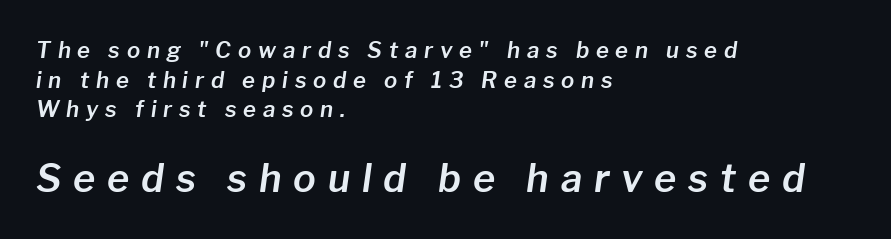
{"italic": "yes", "lean": "right", "slant_degrees": 8, "width": "normal", "stroke_contrast": "low", "x_height": "medium", "monospaced": "no", "underline": "no", "align": "left", "line_spacing": "normal", "line_spacing_ratio": 1.35, "letter_spacing": "wide", "letter_spacing_em": 0.31, "larger_block": "second", "size_ratio": 1.73, "glyph_px": 38}
